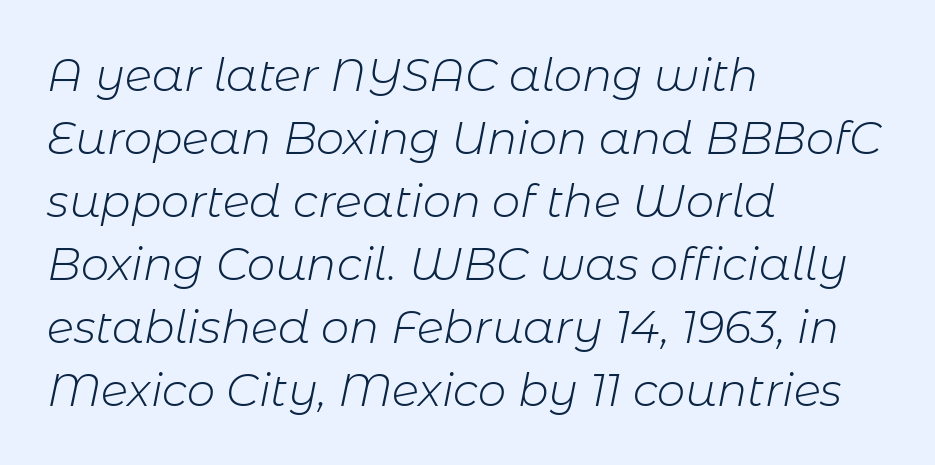
Quick note: italic. A bare baseline throughout the passage. Bold? No — there's no thickening of the strokes. These lines are rendered in a variable-pitch font.
